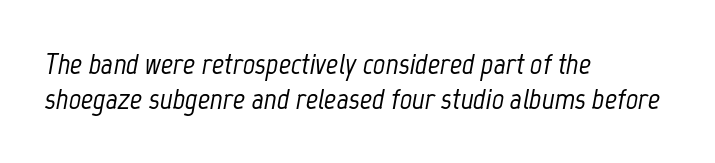
Descenders hang freely into open space. Is the letter spacing exaggerated? No — it looks like the ordinary default. The face used here has a pronounced slope to its letters. Typeset ragged right — the left edge is the straight one.
